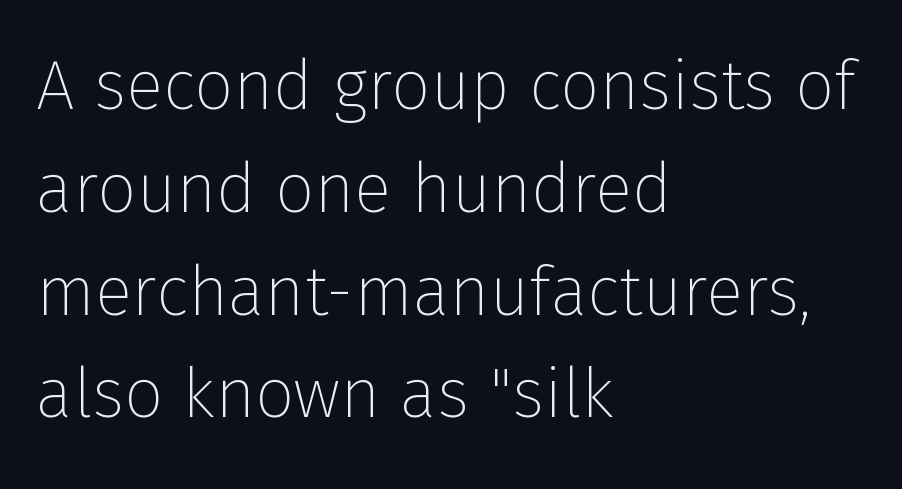
The image shows 69 px thin sans-serif type, upright; set left-aligned, normal line spacing (1.49x), normal letter spacing, not underlined; low stroke contrast and a medium x-height.
